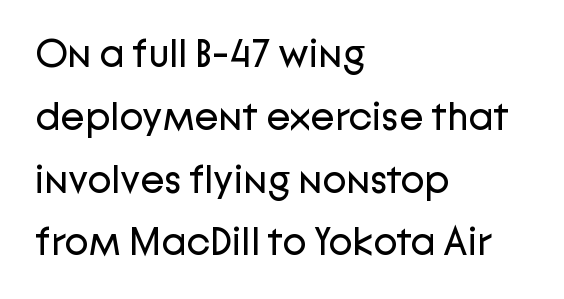
The image shows 40 px regular-weight sans-serif type, upright; set left-aligned, normal line spacing (1.57x), normal letter spacing, not underlined; low stroke contrast and a medium x-height.
